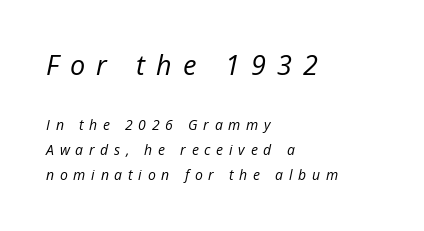
The image shows 27 px text type, italic (leaning right); set left-aligned, line spacing 1.77x, unusually wide letter spacing (+0.41 em), not underlined; the first (top) block is 1.93x larger.
